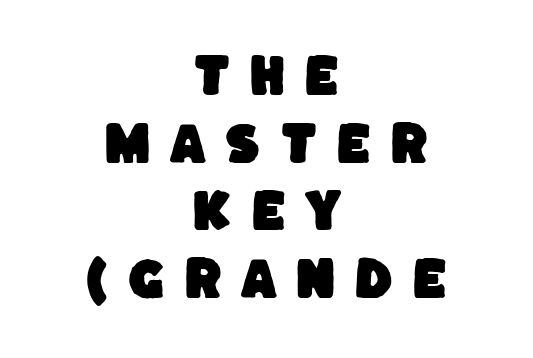
Q: Is the typeface a serif or a sans-serif typeface? A: Sans-serif.
Q: Is the text underlined? A: No.
Q: How is the paragraph aligned? A: Centered.
Q: Is the spacing between letters normal or unusually wide? A: Unusually wide.
Q: Is the spacing between lines tight, normal or loose? A: Normal.
Q: Width (condensed, normal, or wide)? A: Normal.
Q: Stroke contrast? A: Low.
Q: x-height? A: Large.
Q: Monospaced? A: No.
